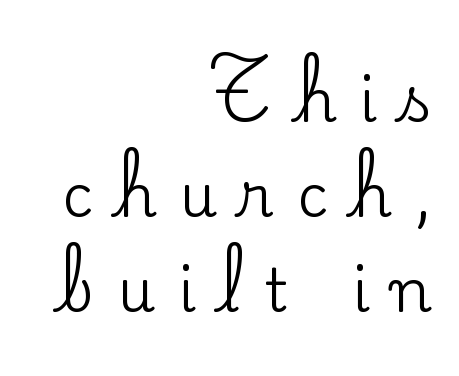
The rendering uses natural spacing where letterforms have individual widths. The specimen omits any rule beneath the text block's lines. These lines stack with their right ends in a neat column. This is the regular roman posture of the typeface.
